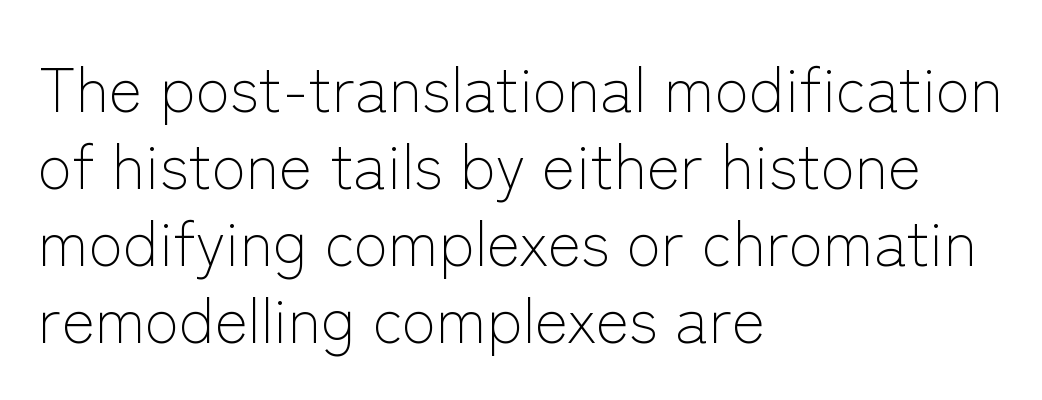
{"serif": "no", "italic": "no", "bold": "no", "weight": "light", "width": "normal", "stroke_contrast": "low", "x_height": "medium", "monospaced": "no", "underline": "no", "align": "left", "line_spacing_ratio": 1.22, "letter_spacing": "normal", "letter_spacing_em": 0.0, "glyph_px": 63}
